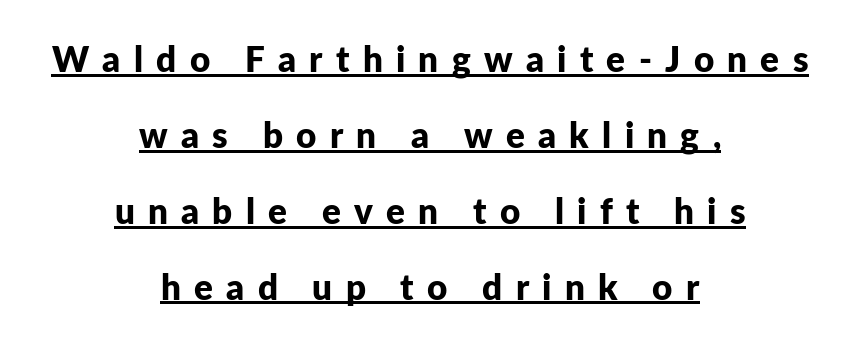
The image shows 35 px bold sans-serif type, upright; set centered, loose line spacing (2.17x), unusually wide letter spacing (+0.38 em), underlined; low stroke contrast and a medium x-height.
